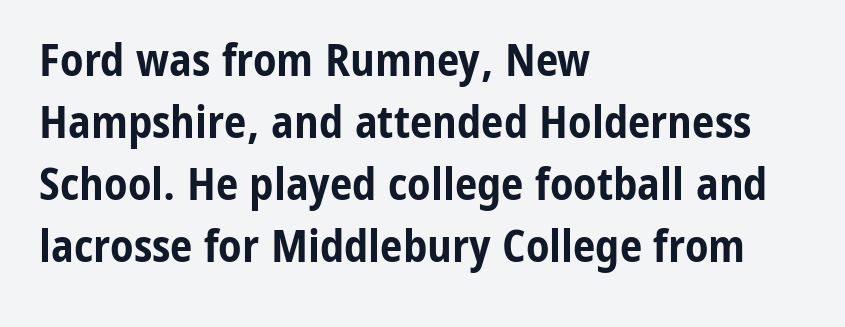
Q: Is the text bold? A: Yes.
Q: Is the text italic (slanted)? A: No, it is upright.
Q: Is the typeface a serif or a sans-serif typeface? A: Sans-serif.
Q: Is the text underlined? A: No.
Q: How is the paragraph aligned? A: Left-aligned.
Q: Is the spacing between letters normal or unusually wide? A: Normal.
Q: Is the spacing between lines tight, normal or loose? A: Normal.
Q: Width (condensed, normal, or wide)? A: Condensed.
Q: Stroke contrast? A: Low.
Q: x-height? A: Medium.
Q: Monospaced? A: No.
